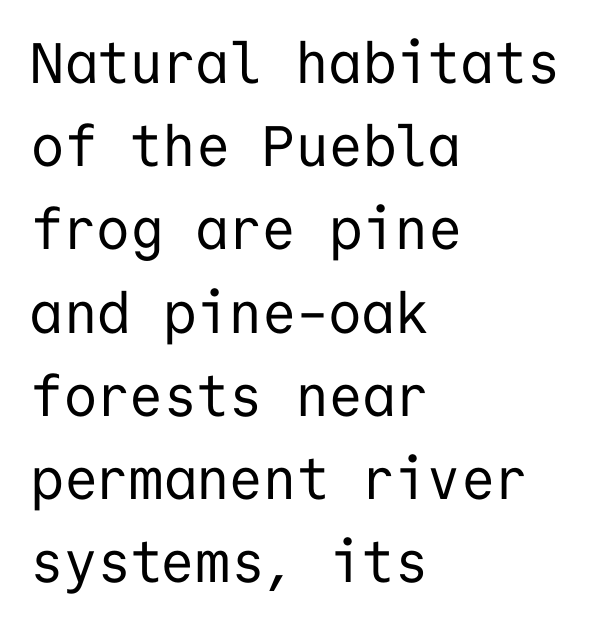
Italic? Not at all — the glyphs are vertical. Bare-footed words on every line. Nothing heavy about these letters — not bold at all. Summary of vertical rhythm: regular, with standard interline spacing. The passage shown has conventional tracking throughout. The letters march in equal steps, a hallmark of fixed-pitch type.
